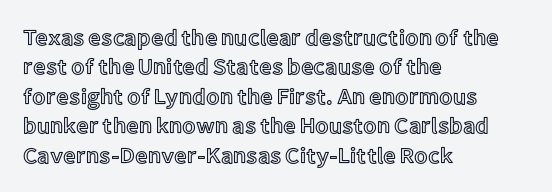
{"italic": "no", "underline": "no", "align": "left", "line_spacing": "normal", "line_spacing_ratio": 1.34, "letter_spacing": "normal", "letter_spacing_em": 0.0, "glyph_px": 22}
